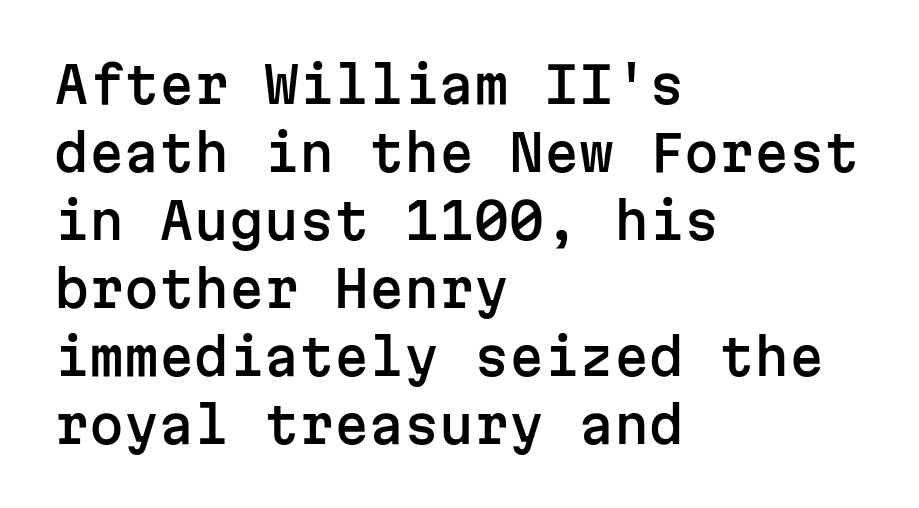
Q: Is the text italic (slanted)? A: No, it is upright.
Q: Is the typeface a serif or a sans-serif typeface? A: Sans-serif.
Q: Is the text underlined? A: No.
Q: How is the paragraph aligned? A: Left-aligned.
Q: Is the spacing between letters normal or unusually wide? A: Normal.
Q: Is the spacing between lines tight, normal or loose? A: Normal.
Q: Width (condensed, normal, or wide)? A: Normal.
Q: Stroke contrast? A: Low.
Q: x-height? A: Medium.
Q: Monospaced? A: Yes.
